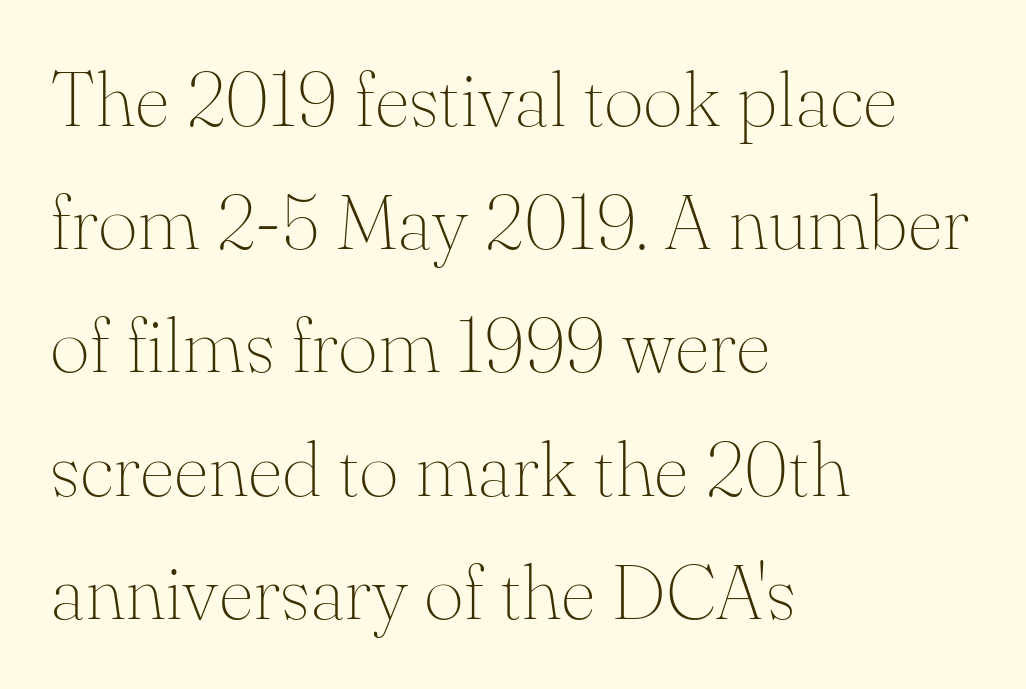
{"serif": "yes", "italic": "no", "bold": "no", "weight": "thin", "width": "normal", "stroke_contrast": "medium", "x_height": "small", "monospaced": "no", "underline": "no", "align": "left", "line_spacing": "normal", "line_spacing_ratio": 1.6, "letter_spacing": "normal", "letter_spacing_em": 0.0, "glyph_px": 77}
